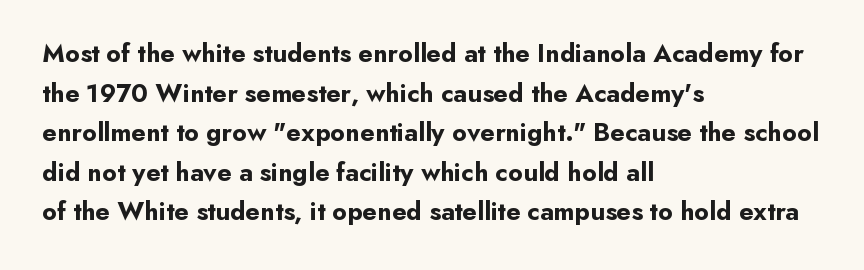
Line spacing here is normal. Words float on clear page, feet unadorned. Each glyph is drawn with heavy, bold strokes. There is no visible air inserted between adjacent glyphs. These lines are set flush left with a ragged right edge. This is roman type, the default non-slanted kind.
